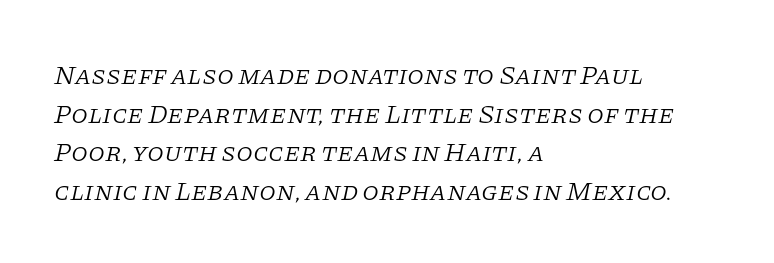
{"italic": "yes", "lean": "right", "slant_degrees": 11, "bold": "no", "underline": "no", "align": "left", "line_spacing": "normal", "line_spacing_ratio": 1.43, "letter_spacing": "normal", "letter_spacing_em": 0.0, "glyph_px": 27}
